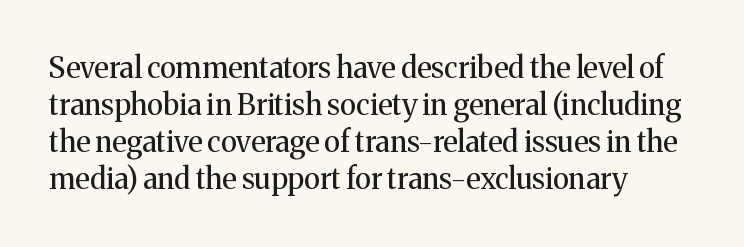
{"serif": "yes", "italic": "no", "bold": "no", "weight": "regular", "width": "normal", "stroke_contrast": "medium", "x_height": "medium", "monospaced": "no", "underline": "no", "align": "left", "line_spacing": "normal", "line_spacing_ratio": 1.28, "letter_spacing": "normal", "letter_spacing_em": 0.0, "glyph_px": 29}
